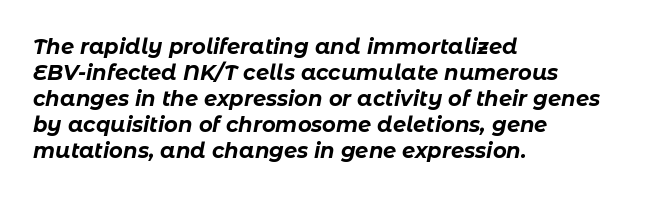
Q: Is the text bold? A: Yes.
Q: Is the text italic (slanted)? A: Yes, it leans right by about 11 degrees.
Q: Is the text underlined? A: No.
Q: How is the paragraph aligned? A: Left-aligned.
Q: Is the spacing between letters normal or unusually wide? A: Normal.
